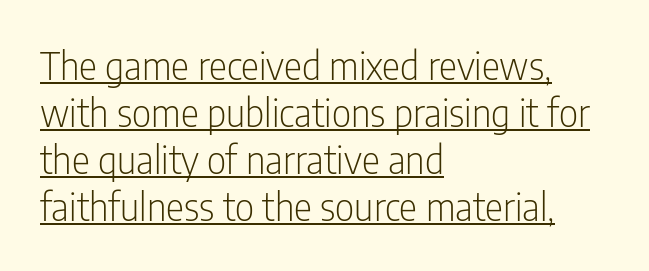
{"serif": "no", "italic": "no", "bold": "no", "weight": "light", "width": "condensed", "stroke_contrast": "low", "x_height": "medium", "monospaced": "no", "underline": "yes", "align": "left", "line_spacing_ratio": 1.24, "letter_spacing": "normal", "letter_spacing_em": 0.0, "glyph_px": 38}
